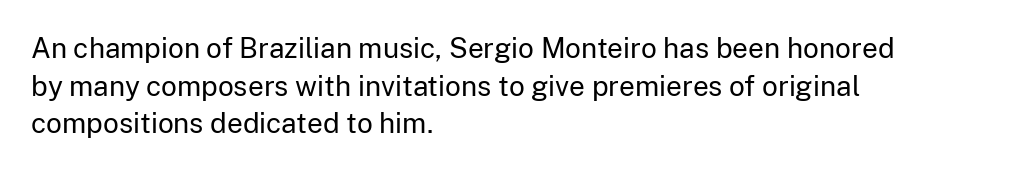
The image shows 28 px regular-weight sans-serif type, upright; set left-aligned, normal line spacing (1.34x), normal letter spacing, not underlined; low stroke contrast and a medium x-height.
